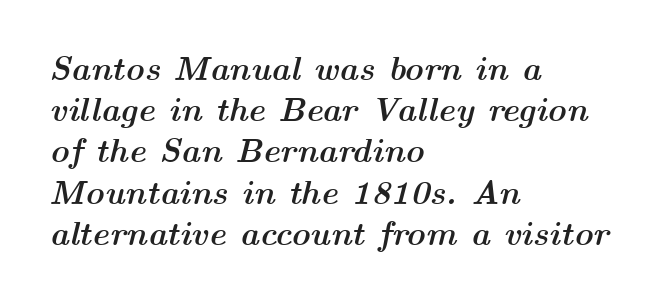
Q: Is the text bold? A: Yes.
Q: Is the text italic (slanted)? A: Yes, it leans right by about 14 degrees.
Q: Is the text underlined? A: No.
Q: How is the paragraph aligned? A: Left-aligned.
Q: Is the spacing between letters normal or unusually wide? A: Normal.
Q: Is the spacing between lines tight, normal or loose? A: Normal.
Q: Width (condensed, normal, or wide)? A: Wide.
Q: Stroke contrast? A: Medium.
Q: x-height? A: Medium.
Q: Monospaced? A: No.
